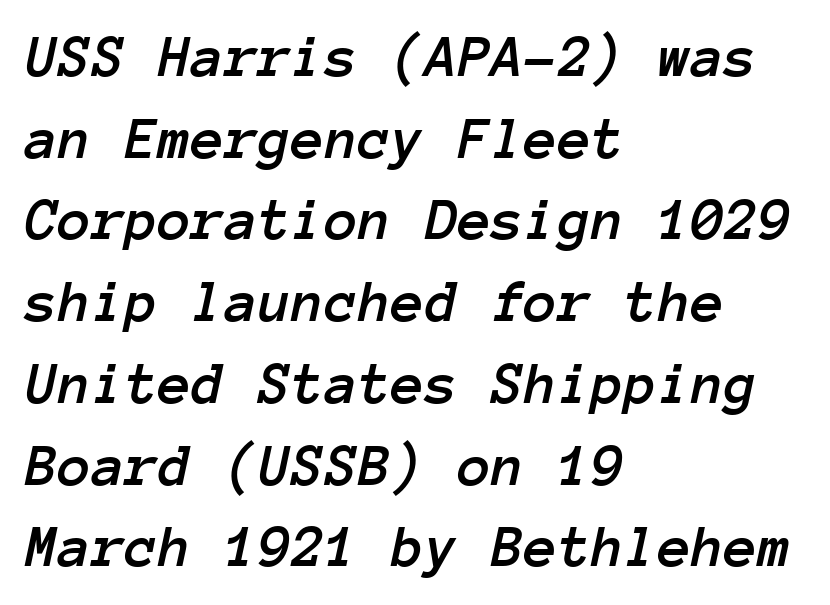
{"italic": "yes", "lean": "right", "slant_degrees": 12, "width": "normal", "stroke_contrast": "low", "x_height": "medium", "monospaced": "yes", "underline": "no", "align": "left", "line_spacing": "normal", "line_spacing_ratio": 1.34, "letter_spacing": "normal", "letter_spacing_em": 0.0, "glyph_px": 61}
